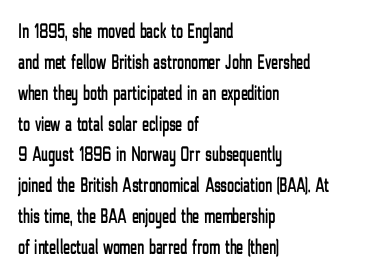
Q: Is the text italic (slanted)? A: No, it is upright.
Q: Is the text underlined? A: No.
Q: How is the paragraph aligned? A: Left-aligned.
Q: Is the spacing between letters normal or unusually wide? A: Normal.
Q: Is the spacing between lines tight, normal or loose? A: Normal.
